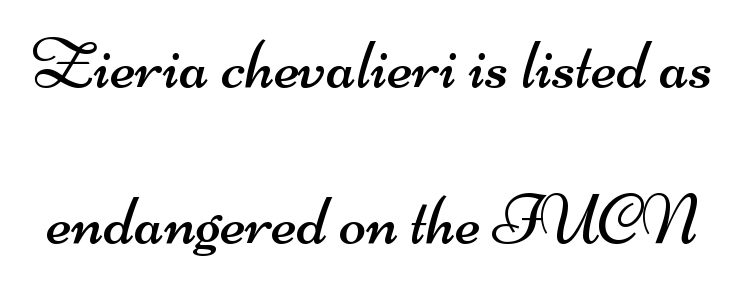
Check where the strokes stop: nothing finishes them off — pure sans. Rows of type keep a wide berth in the vertical direction. The rendering keeps characters at their native spacing. No word sits above an underline. The face used here is proportionally spaced, like ordinary book or web type.
